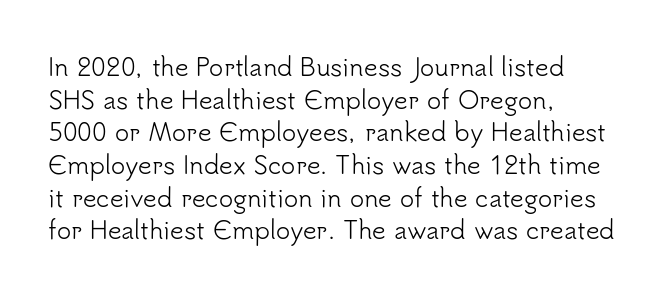
Q: Is the text bold? A: No.
Q: Is the text italic (slanted)? A: No, it is upright.
Q: Is the text underlined? A: No.
Q: How is the paragraph aligned? A: Left-aligned.
Q: Is the spacing between letters normal or unusually wide? A: Normal.
Q: Is the spacing between lines tight, normal or loose? A: Normal.
